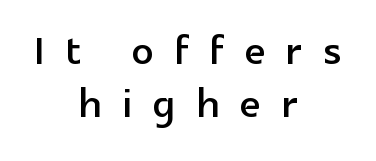
{"serif": "no", "italic": "no", "width": "normal", "x_height": "medium", "monospaced": "no", "underline": "no", "align": "center", "line_spacing": "tight", "line_spacing_ratio": 0.99, "letter_spacing": "wide", "letter_spacing_em": 0.38, "glyph_px": 54}
